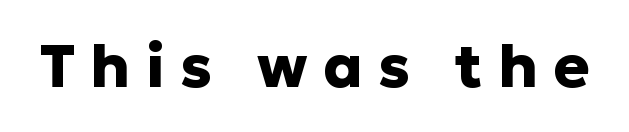
Descender tails drop into unmarked territory. Every stem runs plumb, perpendicular to the baseline. These lines are rendered in a variable-pitch font. The rendering inserts visible extra space after every character.
